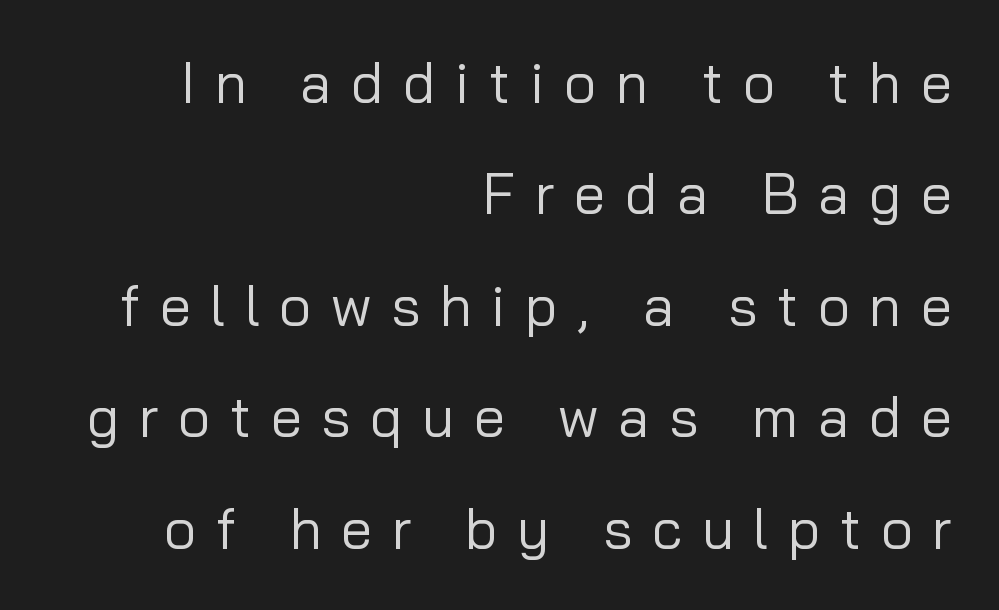
The image shows 56 px regular-weight sans-serif type, upright; set right-aligned, loose line spacing (1.99x), unusually wide letter spacing (+0.35 em), not underlined; low stroke contrast and a medium x-height.
